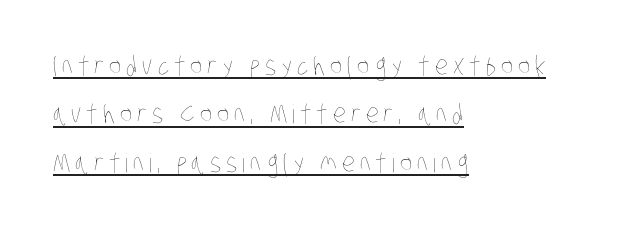
Compared with a typical body face, this is equally light or lighter still. Students, observe the line beneath the letters — that is underlining. Short and long lines alike share a common starting point at left.
